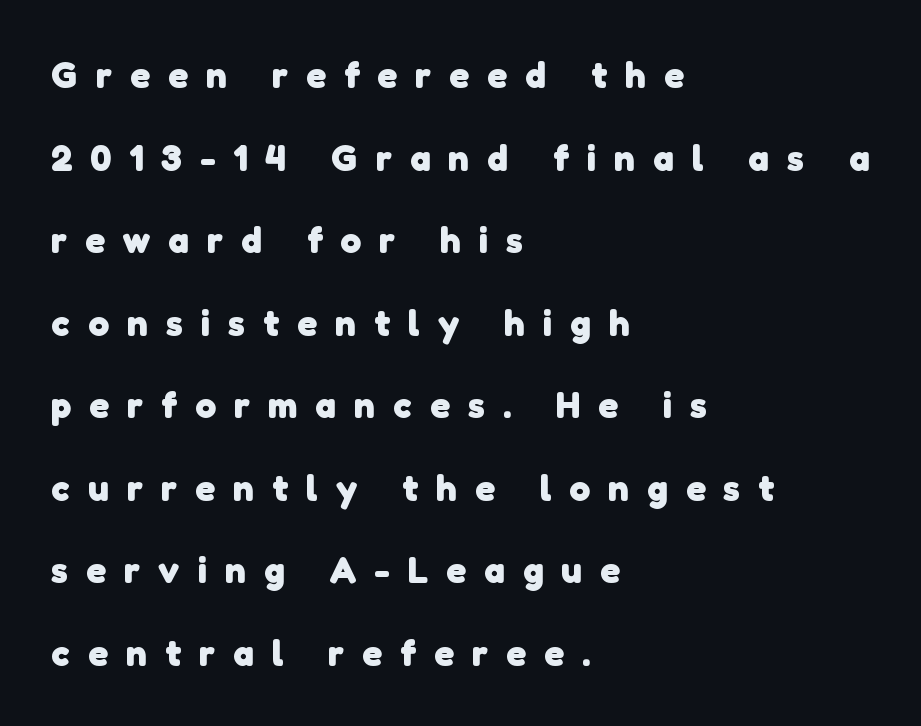
What's the leading like? Stretched, with rows far apart. Students, note that the glyphs here are deliberately spaced far apart. This sample has the flowing, uneven cadence of proportional lettering. Notice how the passage keeps a crisp vertical edge on the left only. The glyphs are unaccompanied by any horizontal stroke below them. The font is running at its bold setting.
